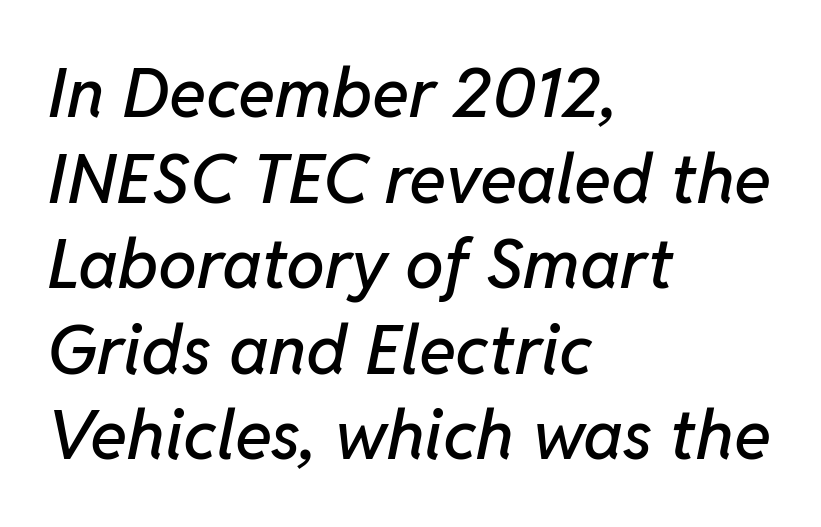
{"italic": "yes", "lean": "right", "slant_degrees": 11, "width": "normal", "stroke_contrast": "low", "x_height": "medium", "monospaced": "no", "underline": "no", "align": "left", "line_spacing_ratio": 1.24, "letter_spacing": "normal", "letter_spacing_em": 0.0, "glyph_px": 69}
